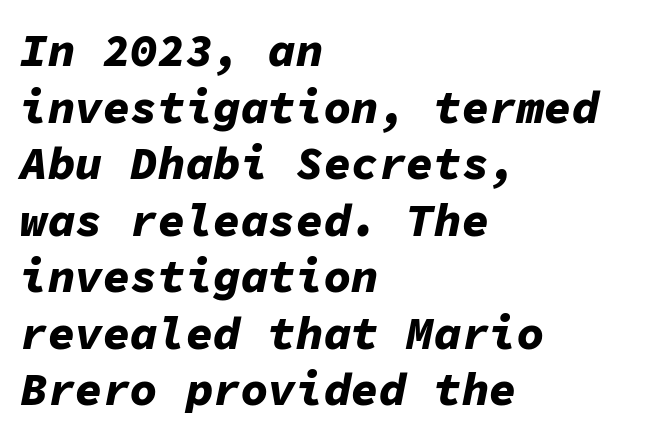
{"italic": "yes", "lean": "right", "slant_degrees": 11, "bold": "yes", "weight": "bold", "width": "normal", "stroke_contrast": "low", "x_height": "medium", "monospaced": "yes", "underline": "no", "align": "left", "line_spacing_ratio": 1.23, "letter_spacing": "normal", "letter_spacing_em": 0.0, "glyph_px": 46}
